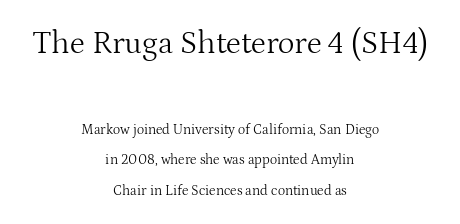
Proportional: the letters do not fall into vertical columns. One-word summary of the alignment: center. The face used here appears at its bigger size in the upper chunk. A typesetter would call this zero additional tracking.
